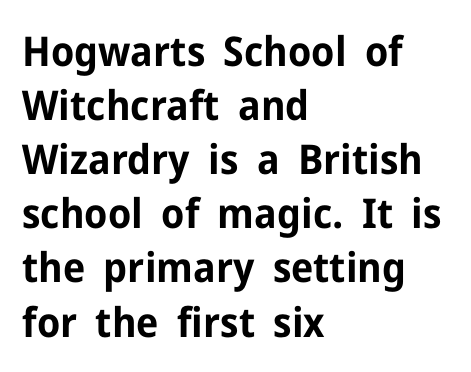
{"serif": "no", "italic": "no", "bold": "yes", "weight": "bold", "width": "normal", "stroke_contrast": "low", "x_height": "medium", "monospaced": "no", "underline": "no", "align": "left", "line_spacing": "normal", "line_spacing_ratio": 1.32, "letter_spacing": "normal", "letter_spacing_em": 0.0, "glyph_px": 41}
